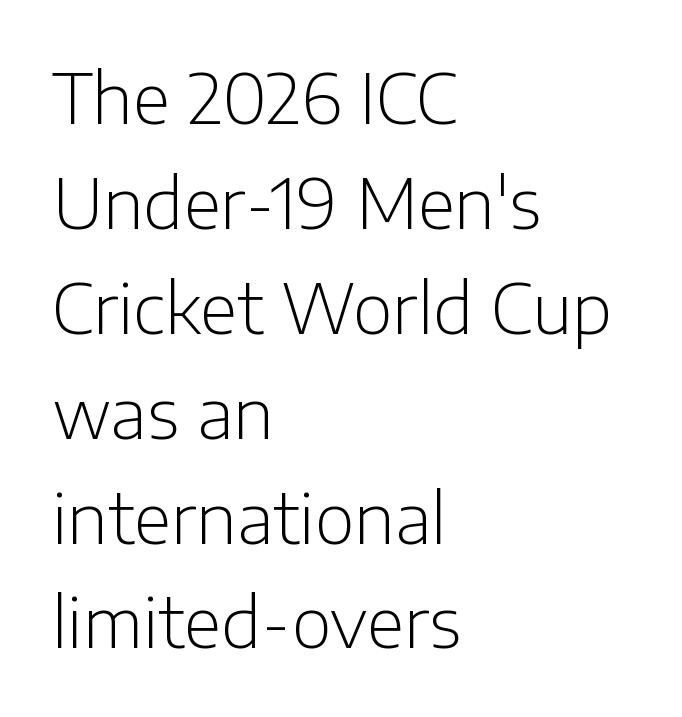
The image shows 69 px light sans-serif type, upright; set left-aligned, normal line spacing (1.52x), normal letter spacing, not underlined; low stroke contrast and a medium x-height.
